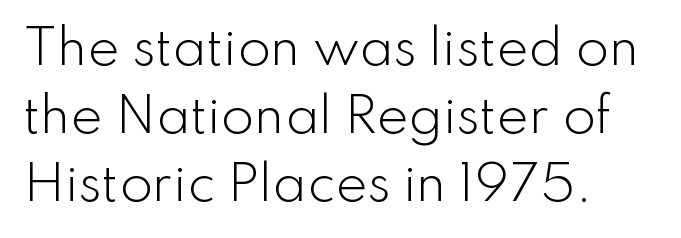
Line beginnings align vertically; line endings do not. In terms of letterspacing, this is plain default setting. This sample uses a sans-serif face. No heavy texture on the line: the type isn't bold. Whoever set this chose a conventional vertical rhythm. Lines of text with bare space underneath.
